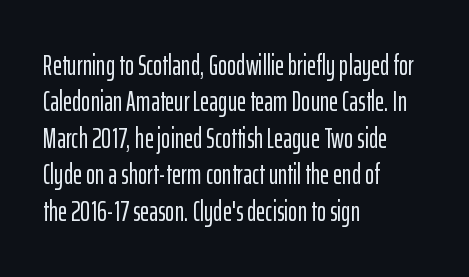
{"serif": "no", "italic": "no", "width": "condensed", "stroke_contrast": "low", "x_height": "medium", "monospaced": "no", "underline": "no", "align": "left", "line_spacing": "normal", "line_spacing_ratio": 1.3, "letter_spacing": "normal", "letter_spacing_em": 0.0, "glyph_px": 28}
